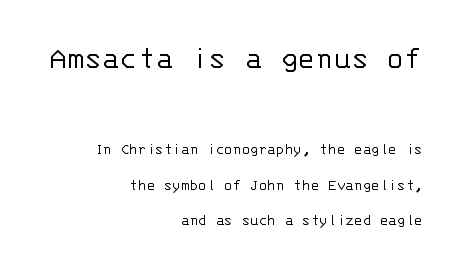
{"serif": "no", "italic": "no", "bold": "no", "weight": "light", "width": "normal", "stroke_contrast": "low", "x_height": "large", "monospaced": "yes", "underline": "no", "align": "right", "line_spacing": "loose", "line_spacing_ratio": 2.23, "letter_spacing": "normal", "letter_spacing_em": 0.0, "larger_block": "first", "size_ratio": 2.06, "glyph_px": 33}
